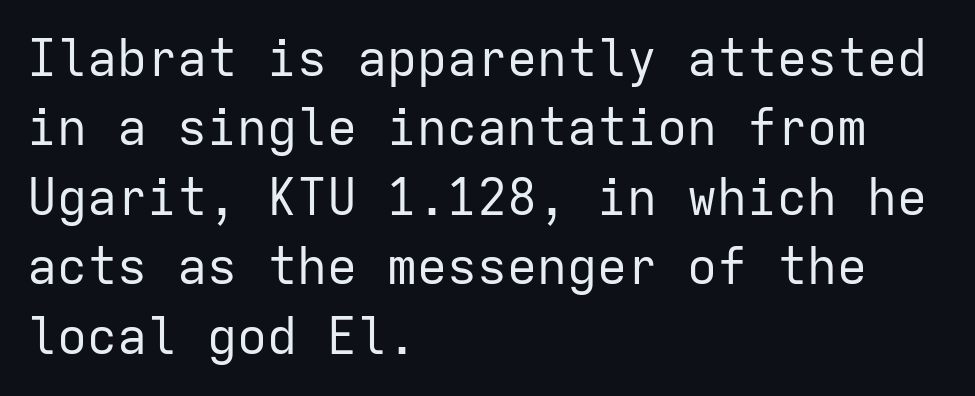
{"serif": "no", "italic": "no", "bold": "no", "weight": "regular", "width": "normal", "stroke_contrast": "low", "x_height": "medium", "monospaced": "yes", "underline": "no", "align": "left", "line_spacing": "normal", "line_spacing_ratio": 1.39, "letter_spacing": "normal", "letter_spacing_em": 0.0, "glyph_px": 50}
